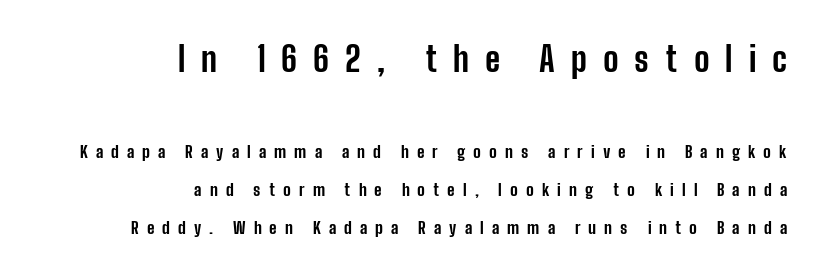
The image shows 34 px bold, condensed sans-serif type, upright; set right-aligned, loose line spacing (2.23x), unusually wide letter spacing (+0.47 em), not underlined; the first (top) block is 2.0x larger; low stroke contrast and a medium x-height.
